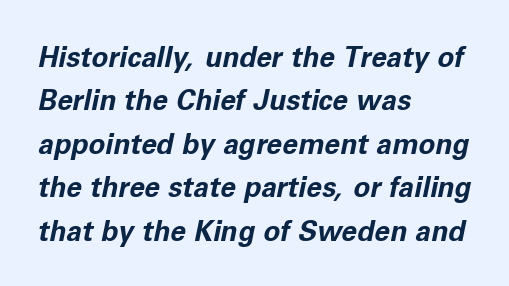
{"italic": "yes", "lean": "right", "slant_degrees": 11, "bold": "yes", "weight": "bold", "width": "normal", "stroke_contrast": "low", "x_height": "medium", "monospaced": "no", "underline": "no", "align": "left", "line_spacing": "normal", "line_spacing_ratio": 1.55, "letter_spacing": "normal", "letter_spacing_em": 0.0, "glyph_px": 28}
